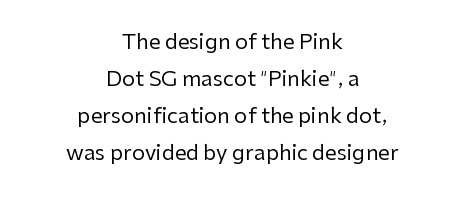
{"italic": "no", "bold": "no", "underline": "no", "align": "center", "line_spacing_ratio": 1.76, "letter_spacing": "normal", "letter_spacing_em": 0.0, "glyph_px": 21}
